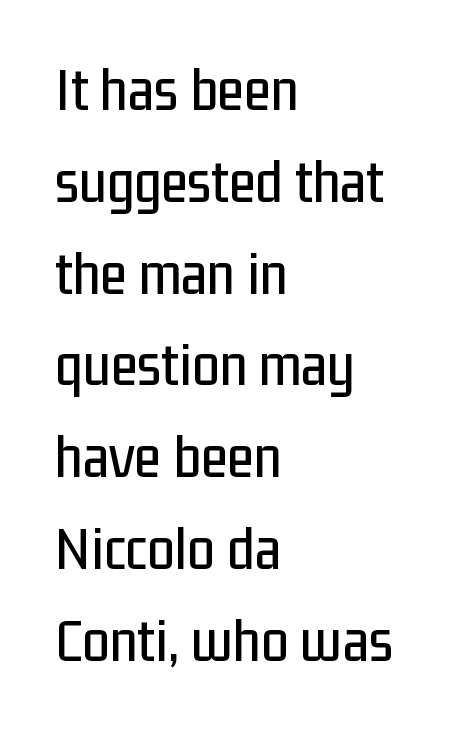
These lines keep a tight, regular rhythm from letter to letter. The lettering holds an erect, upright posture throughout. The passage shown is not underscored anywhere. Spacing verdict: proportional, widths tailored to each character.
